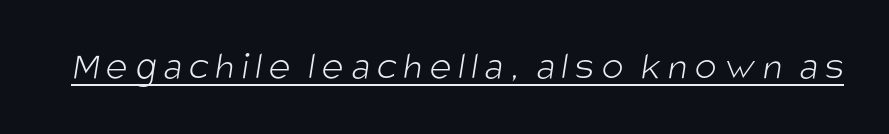
{"serif": "no", "bold": "no", "weight": "light", "width": "condensed", "stroke_contrast": "low", "x_height": "large", "monospaced": "no", "underline": "yes", "glyph_px": 41}
